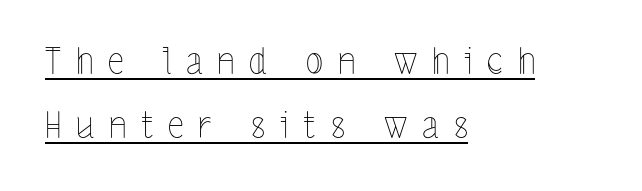
Q: Is the text bold? A: No.
Q: Is the text italic (slanted)? A: No, it is upright.
Q: Is the text underlined? A: Yes.
Q: How is the paragraph aligned? A: Left-aligned.
Q: Is the spacing between letters normal or unusually wide? A: Unusually wide.
Q: Width (condensed, normal, or wide)? A: Condensed.
Q: x-height? A: Medium.
Q: Monospaced? A: No.
